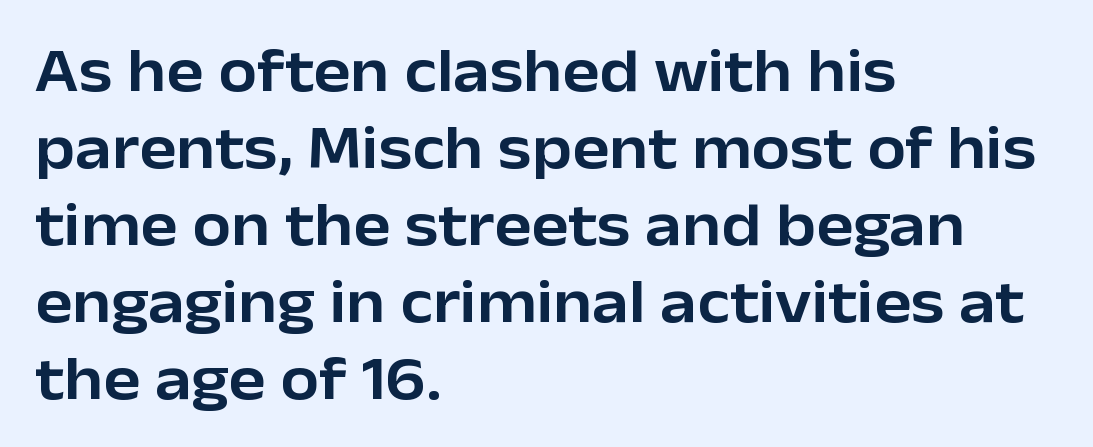
{"serif": "no", "italic": "no", "width": "normal", "stroke_contrast": "low", "x_height": "medium", "monospaced": "no", "underline": "no", "align": "left", "line_spacing_ratio": 1.24, "letter_spacing": "normal", "letter_spacing_em": 0.0, "glyph_px": 62}
